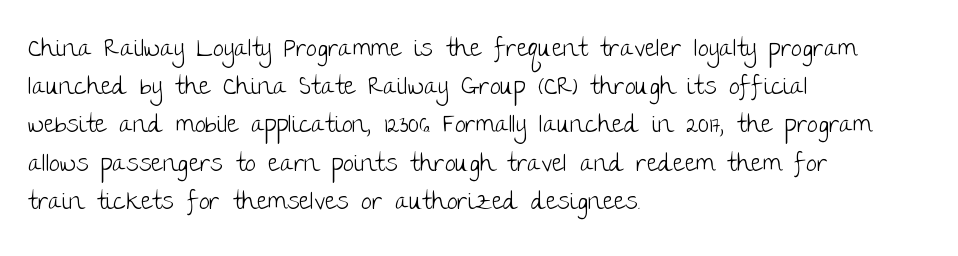
The glyphs are unaccompanied by any horizontal stroke below them. Posture: vertical. These lines keep a tight, regular rhythm from letter to letter. Interline gaps are of average width in this sample. The paragraph shown leans on its left margin.
